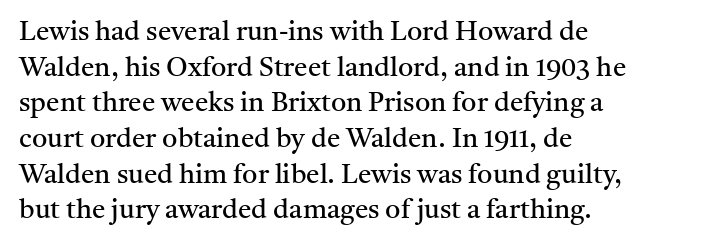
{"italic": "no", "bold": "no", "underline": "no", "align": "left", "line_spacing": "normal", "line_spacing_ratio": 1.32, "letter_spacing": "normal", "letter_spacing_em": 0.0, "glyph_px": 27}
